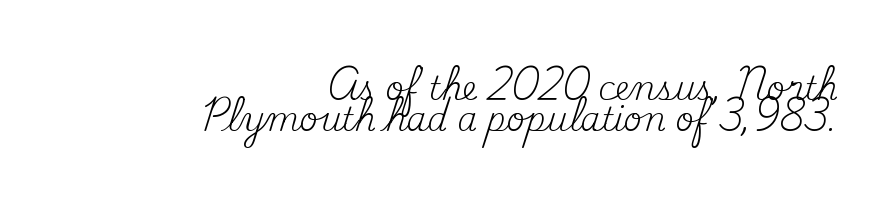
The image shows 32 px regular-weight serif type; set right-aligned, tight line spacing (0.98x), normal letter spacing, not underlined; medium stroke contrast and a small x-height.
